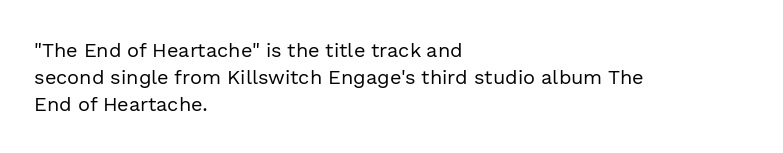
The text block is weighted toward the left margin, trailing off unevenly rightward. Summary of vertical rhythm: regular, with standard interline spacing. Spacing between characters is what you'd get straight out of the box. The letterforms sit at book weight or below.
